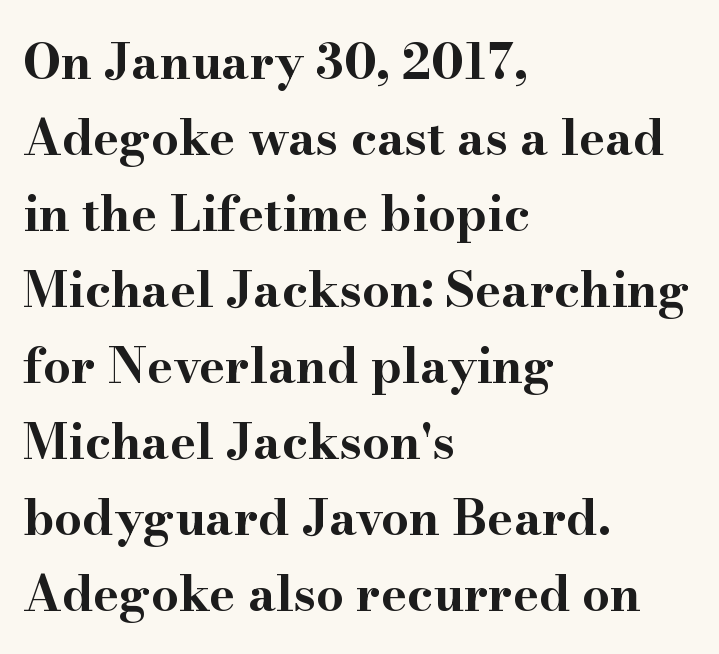
{"serif": "yes", "italic": "no", "bold": "yes", "weight": "bold", "width": "wide", "stroke_contrast": "high", "x_height": "small", "monospaced": "no", "underline": "no", "align": "left", "line_spacing": "normal", "line_spacing_ratio": 1.55, "letter_spacing": "normal", "letter_spacing_em": 0.0, "glyph_px": 49}
